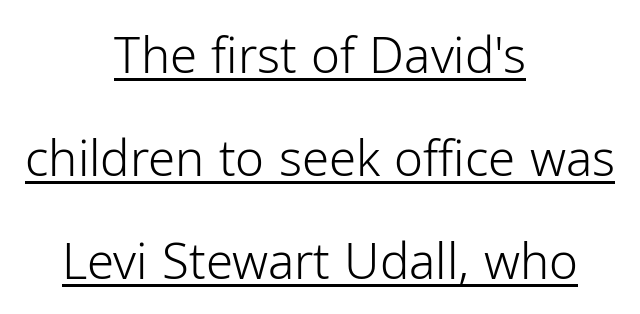
Q: Is the text bold? A: No.
Q: Is the text italic (slanted)? A: No, it is upright.
Q: Is the typeface a serif or a sans-serif typeface? A: Sans-serif.
Q: Is the text underlined? A: Yes.
Q: How is the paragraph aligned? A: Centered.
Q: Is the spacing between letters normal or unusually wide? A: Normal.
Q: Is the spacing between lines tight, normal or loose? A: Loose.
Q: Width (condensed, normal, or wide)? A: Normal.
Q: Stroke contrast? A: Low.
Q: x-height? A: Medium.
Q: Monospaced? A: No.
